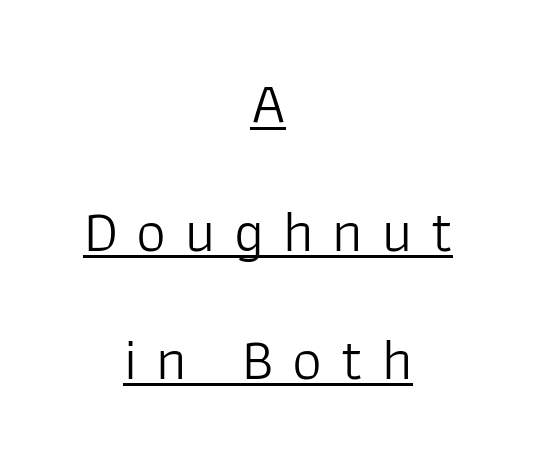
{"serif": "no", "italic": "no", "bold": "no", "weight": "light", "width": "normal", "stroke_contrast": "low", "x_height": "medium", "monospaced": "no", "underline": "yes", "align": "center", "line_spacing": "loose", "line_spacing_ratio": 2.17, "letter_spacing": "wide", "letter_spacing_em": 0.32, "glyph_px": 59}
